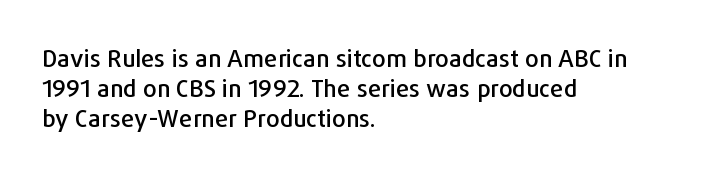
{"italic": "no", "underline": "no", "align": "left", "line_spacing": "normal", "line_spacing_ratio": 1.26, "letter_spacing": "normal", "letter_spacing_em": 0.0, "glyph_px": 24}
